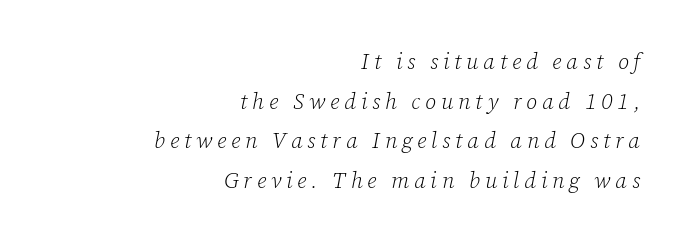
Q: Is the text bold? A: No.
Q: Is the text italic (slanted)? A: Yes, it leans right by about 12 degrees.
Q: Is the text underlined? A: No.
Q: How is the paragraph aligned? A: Right-aligned.
Q: Is the spacing between letters normal or unusually wide? A: Unusually wide.
